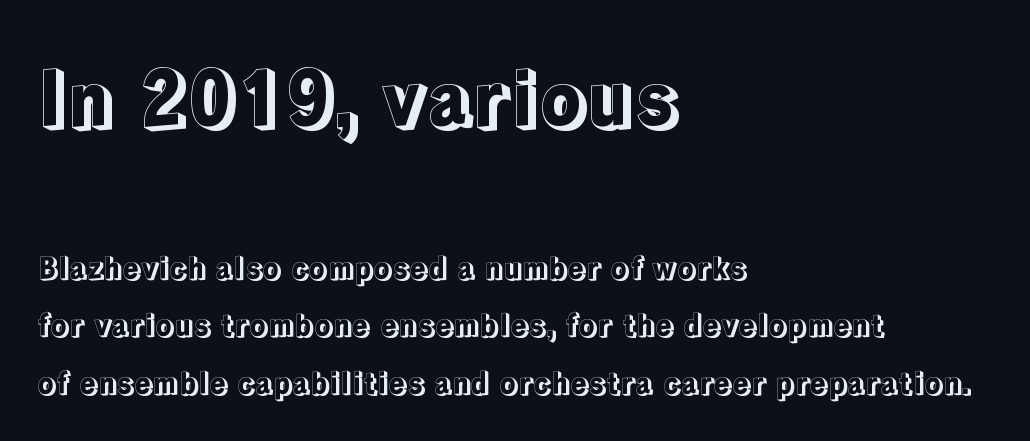
The image shows 76 px text type, upright; set left-aligned, loose line spacing (1.91x), normal letter spacing, not underlined; the first (top) block is 2.53x larger; a medium x-height.
